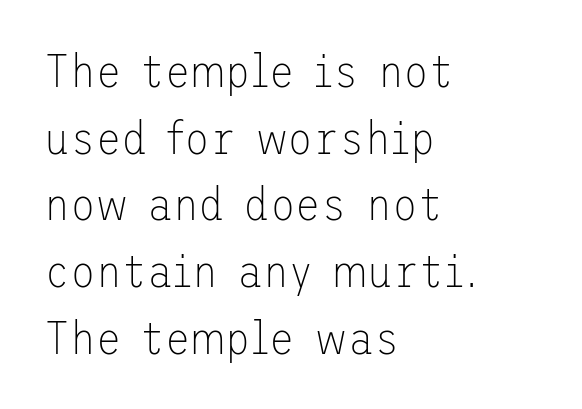
{"serif": "no", "italic": "no", "bold": "no", "weight": "thin", "width": "normal", "stroke_contrast": "low", "x_height": "medium", "underline": "no", "align": "left", "line_spacing": "normal", "line_spacing_ratio": 1.42, "letter_spacing": "normal", "letter_spacing_em": 0.0, "glyph_px": 47}
